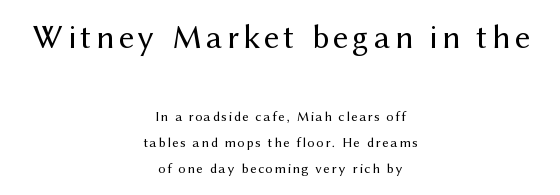
The image shows 34 px regular-weight sans-serif type, upright; set centered, line spacing 1.87x, not underlined; the first (top) block is 2.43x larger; medium stroke contrast and a medium x-height.
